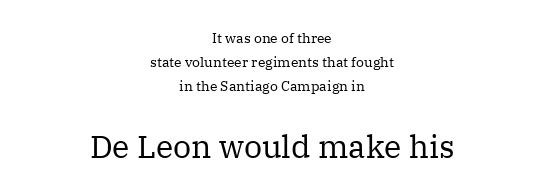
The cut favours lightness, reaching ordinary text weight at its darkest. The letters sit at their default tracking, neither squeezed nor spread. These lines are rendered in a variable-pitch font. Is there any slant? The stems are plumb.
